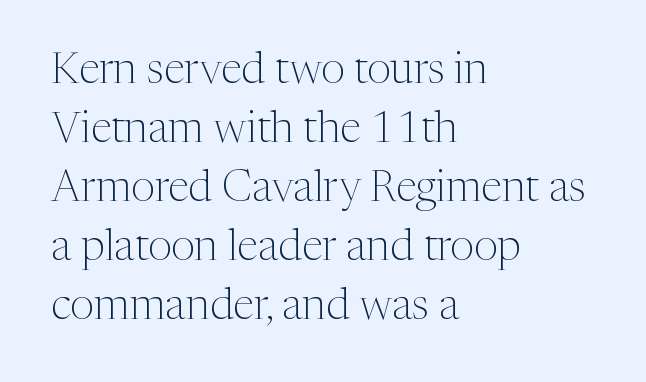
Rows of type keep a routine distance in the vertical direction. Unmarked baselines from the first word to the last. The characters display serif detailing at their extremities. In CSS terms this would be text-align: left.
